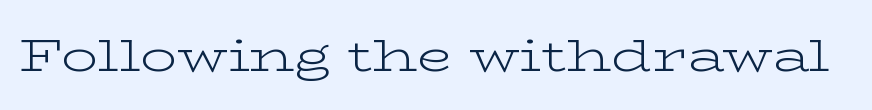
The image shows 46 px light, wide serif type, upright; set normal letter spacing, not underlined; low stroke contrast and a medium x-height.
